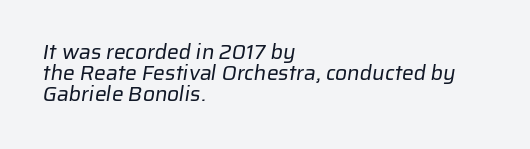
{"bold": "no", "underline": "no", "align": "left", "line_spacing": "tight", "line_spacing_ratio": 0.99, "letter_spacing": "normal", "letter_spacing_em": 0.0, "glyph_px": 21}
